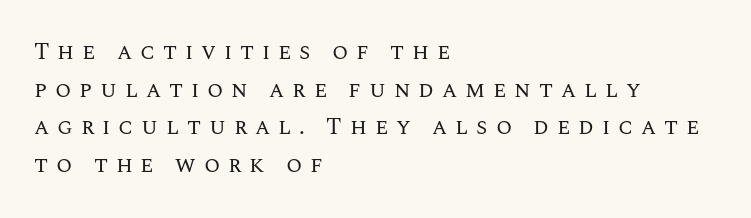
Q: Is the text bold? A: No.
Q: Is the text italic (slanted)? A: No, it is upright.
Q: Is the text underlined? A: No.
Q: How is the paragraph aligned? A: Left-aligned.
Q: Is the spacing between letters normal or unusually wide? A: Unusually wide.
Q: Is the spacing between lines tight, normal or loose? A: Normal.
